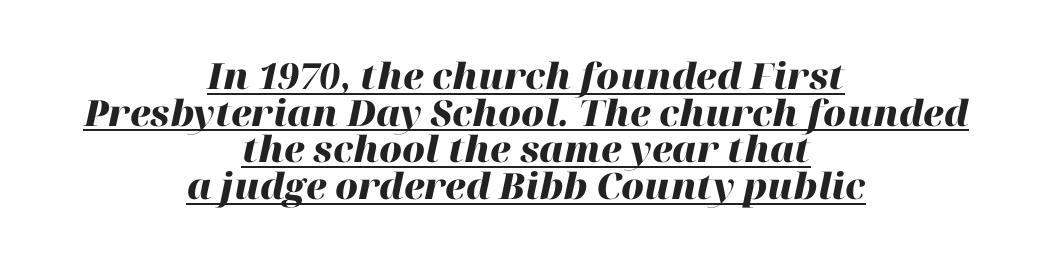
Q: Is the text bold? A: Yes.
Q: Is the text italic (slanted)? A: Yes, it leans right by about 12 degrees.
Q: Is the text underlined? A: Yes.
Q: How is the paragraph aligned? A: Centered.
Q: Is the spacing between letters normal or unusually wide? A: Normal.
Q: Is the spacing between lines tight, normal or loose? A: Tight.
Q: Width (condensed, normal, or wide)? A: Normal.
Q: Stroke contrast? A: High.
Q: x-height? A: Medium.
Q: Monospaced? A: No.
